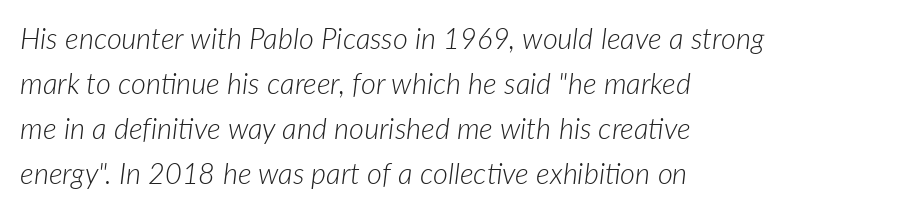
Q: Is the text bold? A: No.
Q: Is the text italic (slanted)? A: Yes, it leans right by about 7 degrees.
Q: Is the text underlined? A: No.
Q: How is the paragraph aligned? A: Left-aligned.
Q: Is the spacing between letters normal or unusually wide? A: Normal.
Q: Is the spacing between lines tight, normal or loose? A: Normal.
Q: Width (condensed, normal, or wide)? A: Normal.
Q: Stroke contrast? A: Low.
Q: x-height? A: Medium.
Q: Monospaced? A: No.
